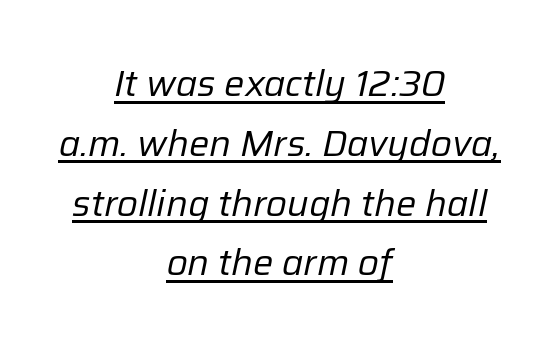
{"italic": "yes", "lean": "right", "slant_degrees": 12, "bold": "no", "weight": "regular", "width": "normal", "stroke_contrast": "low", "x_height": "medium", "monospaced": "no", "underline": "yes", "align": "center", "line_spacing": "normal", "line_spacing_ratio": 1.66, "letter_spacing": "normal", "letter_spacing_em": 0.0, "glyph_px": 36}
